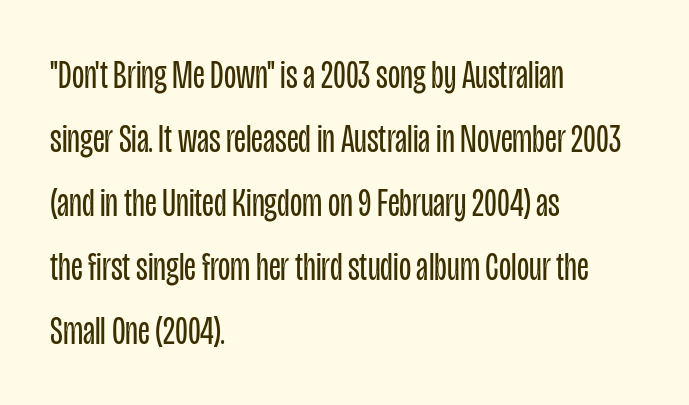
Weight class: somewhere from thin through regular. Grotesque or geometric, the face here clearly has no serifs. Evenly set lines give the paragraph a standard silhouette. Spacing between characters is what you'd get straight out of the box. Bare-footed words on every line.
